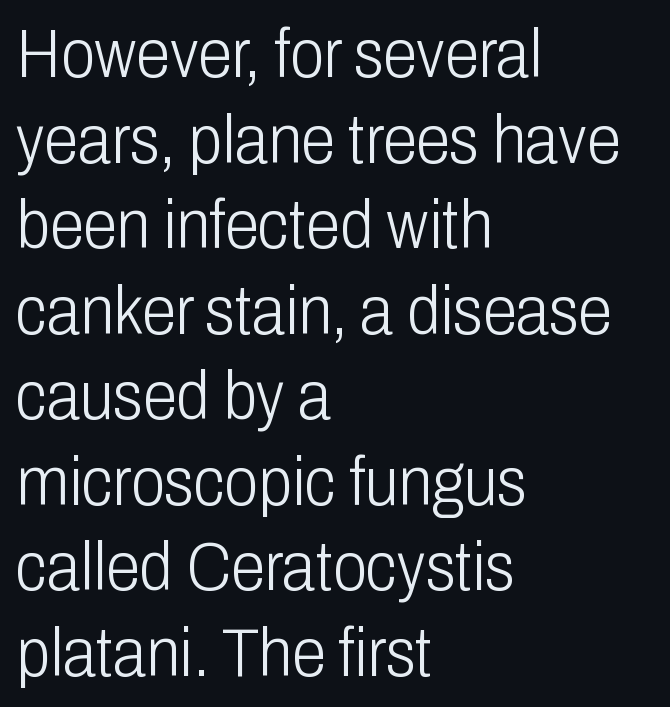
The image shows 69 px light, condensed sans-serif type, upright; set left-aligned, line spacing 1.24x, normal letter spacing, not underlined; low stroke contrast and a medium x-height.
